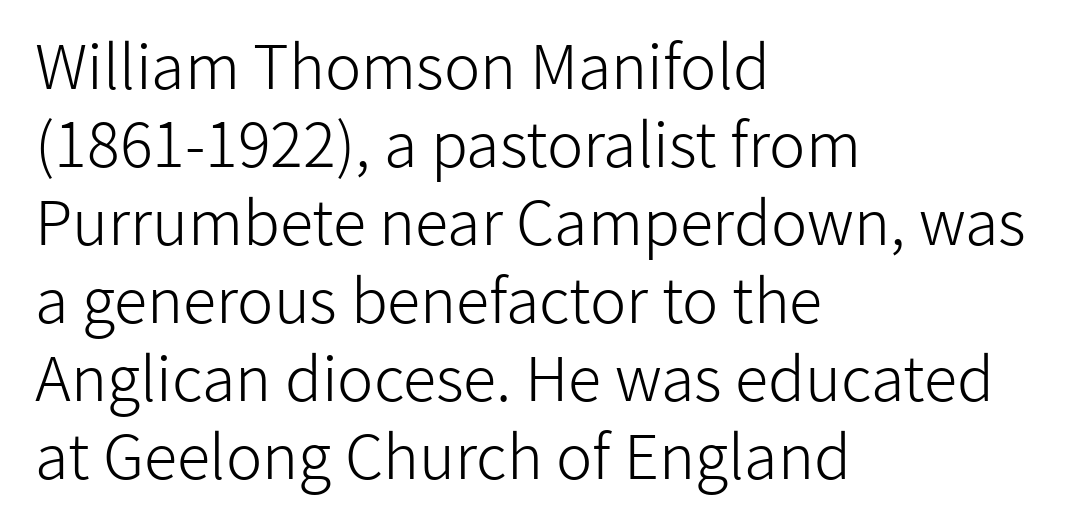
No feet cap the strokes, marking this as sans-serif type. Notice how the passage keeps a crisp vertical edge on the left only. Evenly set lines give the paragraph a standard silhouette. Character widths vary here, with narrow letters taking less room than wide ones. Any mark beneath the type? The region is blank. The gaps between neighbouring characters are ordinary and unremarkable.
